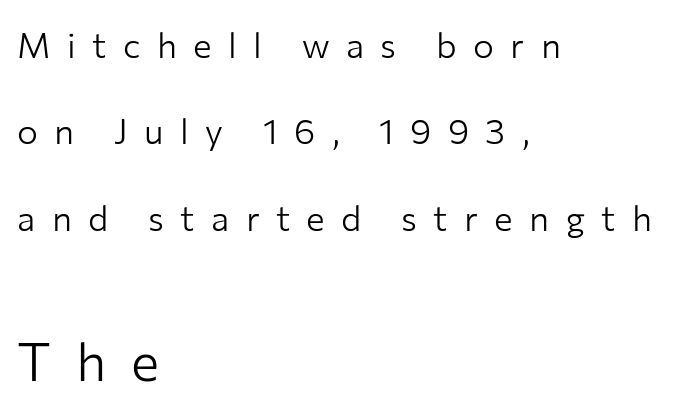
The image shows 53 px light sans-serif type, upright; set left-aligned, loose line spacing (2.47x), unusually wide letter spacing (+0.47 em), not underlined; the second (bottom) block is 1.51x larger; low stroke contrast and a medium x-height.
